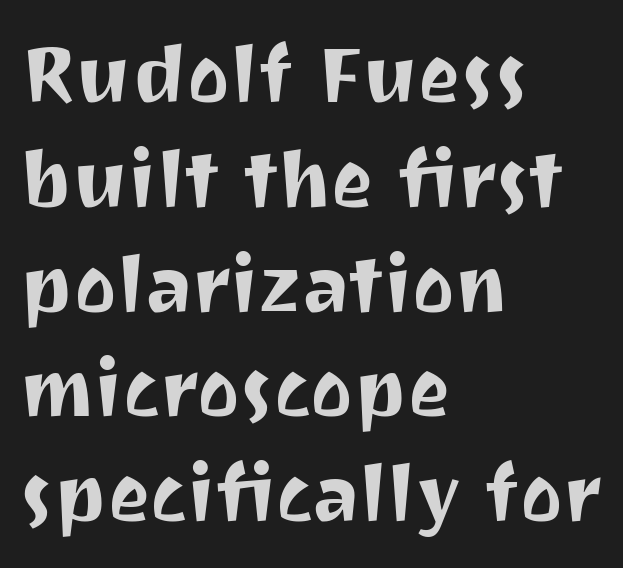
The image shows 80 px sans-serif type, upright; set left-aligned, normal line spacing (1.31x), normal letter spacing, not underlined; medium stroke contrast and a medium x-height.
